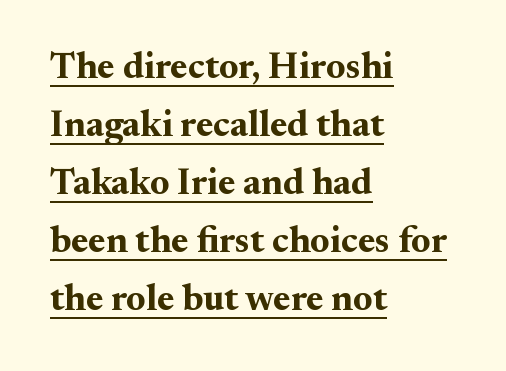
Does extra space separate the letters? No, they use regular spacing. The passage shown stacks its lines at a standard gap. Visually the block forms a straight wall on the left and a jagged coastline on the right. These characters rest on top of a visible drawn line. The font family rendered here belongs to the serif group.
